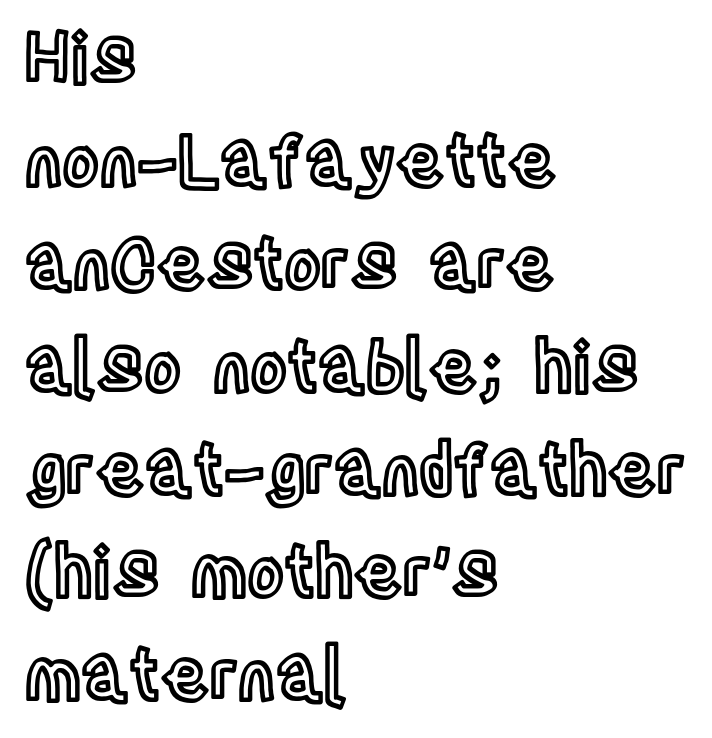
Q: Is the text italic (slanted)? A: No, it is upright.
Q: Is the text underlined? A: No.
Q: How is the paragraph aligned? A: Left-aligned.
Q: Is the spacing between letters normal or unusually wide? A: Normal.
Q: Is the spacing between lines tight, normal or loose? A: Normal.
Q: Width (condensed, normal, or wide)? A: Condensed.
Q: x-height? A: Large.
Q: Monospaced? A: No.
